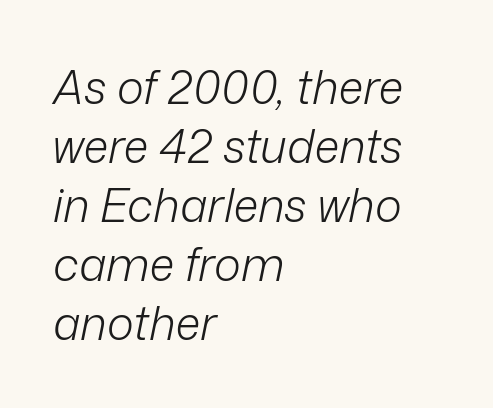
The image shows 46 px light type, italic (leaning right); set left-aligned, normal line spacing (1.28x), normal letter spacing, not underlined; low stroke contrast and a medium x-height.
